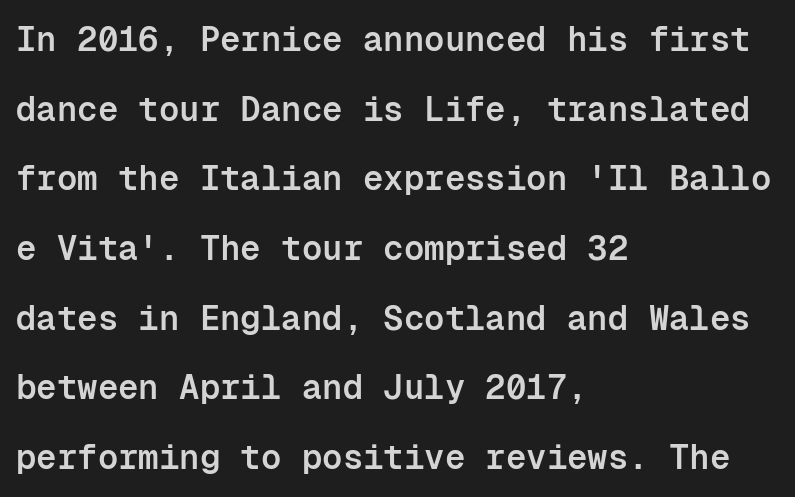
Q: Is the text bold? A: Semi-bold.
Q: Is the text italic (slanted)? A: No, it is upright.
Q: Is the typeface a serif or a sans-serif typeface? A: Sans-serif.
Q: Is the text underlined? A: No.
Q: How is the paragraph aligned? A: Left-aligned.
Q: Is the spacing between letters normal or unusually wide? A: Normal.
Q: Is the spacing between lines tight, normal or loose? A: Loose.
Q: Width (condensed, normal, or wide)? A: Normal.
Q: Stroke contrast? A: Low.
Q: x-height? A: Medium.
Q: Monospaced? A: Yes.
